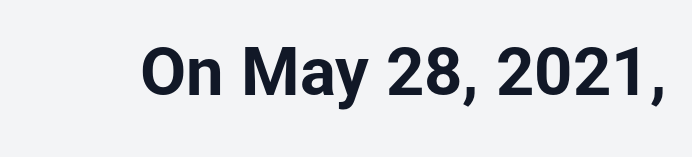
Q: Is the text bold? A: Yes.
Q: Is the text italic (slanted)? A: No, it is upright.
Q: Is the typeface a serif or a sans-serif typeface? A: Sans-serif.
Q: Is the text underlined? A: No.
Q: Is the spacing between letters normal or unusually wide? A: Normal.
Q: Width (condensed, normal, or wide)? A: Normal.
Q: Stroke contrast? A: Low.
Q: x-height? A: Medium.
Q: Monospaced? A: No.
